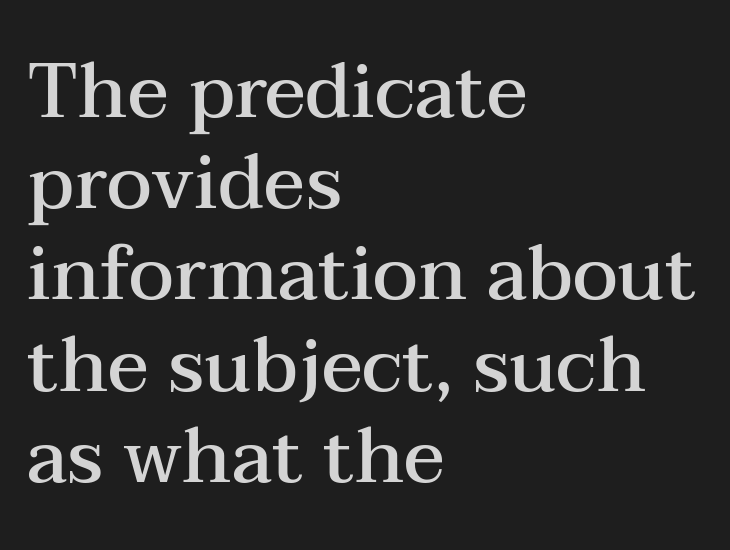
Q: Is the text bold? A: Semi-bold.
Q: Is the text italic (slanted)? A: No, it is upright.
Q: Is the typeface a serif or a sans-serif typeface? A: Serif.
Q: Is the text underlined? A: No.
Q: How is the paragraph aligned? A: Left-aligned.
Q: Is the spacing between letters normal or unusually wide? A: Normal.
Q: Width (condensed, normal, or wide)? A: Wide.
Q: Stroke contrast? A: Medium.
Q: x-height? A: Medium.
Q: Monospaced? A: No.
